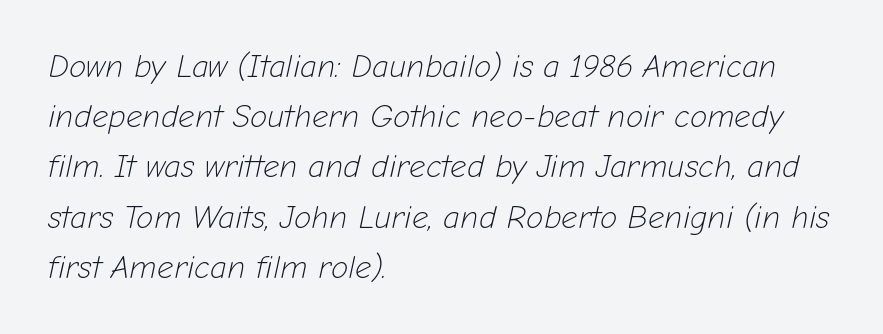
Looks like regular typesetting: each glyph gets only the width it needs. The font sits on the lighter half of the weight spectrum, regular included. Nothing unusual about the tracking: characters are spaced as the font intends. Typeset ragged right — the left edge is the straight one. Notice how descenders clear the ascenders below comfortably — that's standard leading. Compared with ordinary roman type, these characters are visibly tilted.
